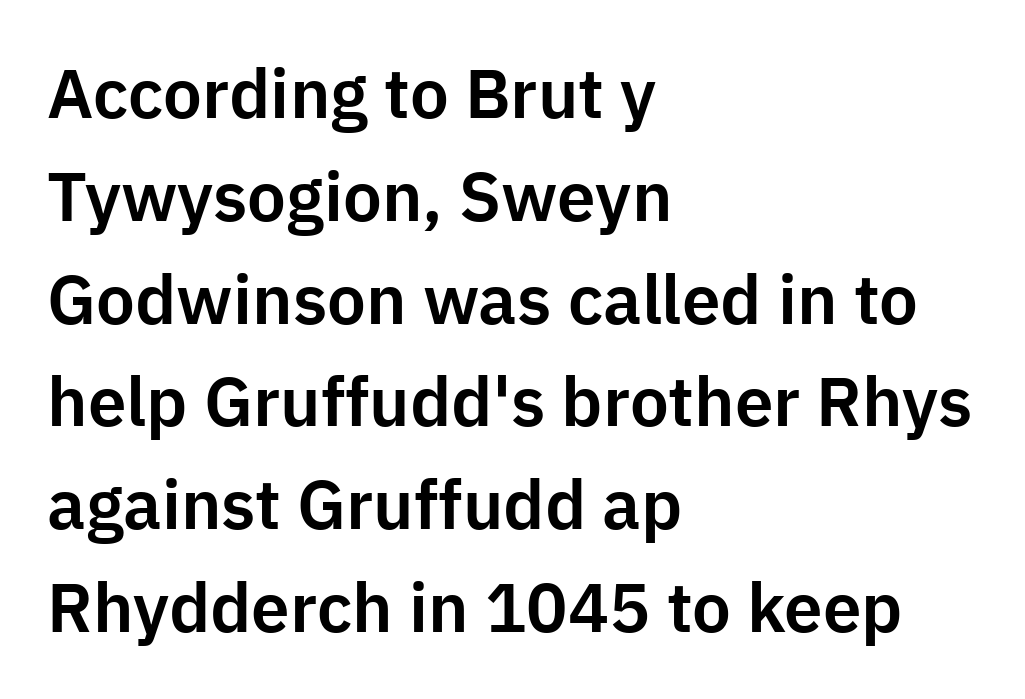
{"serif": "no", "italic": "no", "width": "normal", "stroke_contrast": "low", "x_height": "medium", "monospaced": "no", "underline": "no", "align": "left", "line_spacing": "normal", "line_spacing_ratio": 1.49, "letter_spacing": "normal", "letter_spacing_em": 0.0, "glyph_px": 69}
